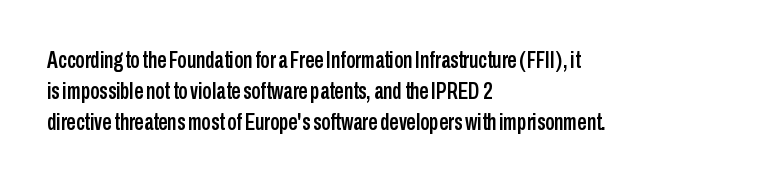
The image shows 23 px text type, upright; set left-aligned, normal line spacing (1.35x), normal letter spacing, not underlined.
